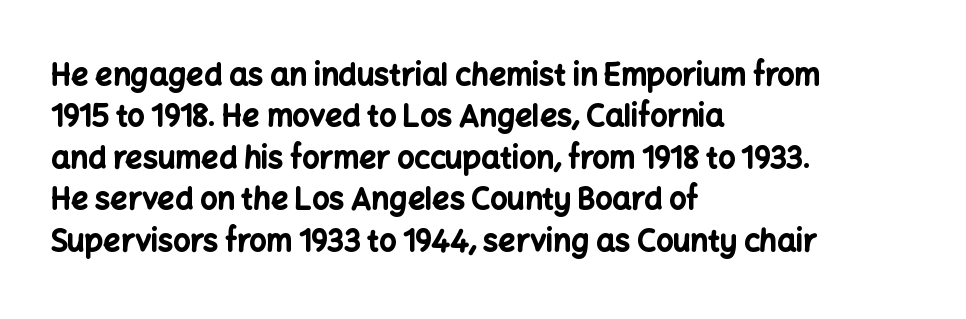
The image shows 30 px bold sans-serif type, upright; set left-aligned, normal line spacing (1.38x), normal letter spacing, not underlined; low stroke contrast and a medium x-height.
